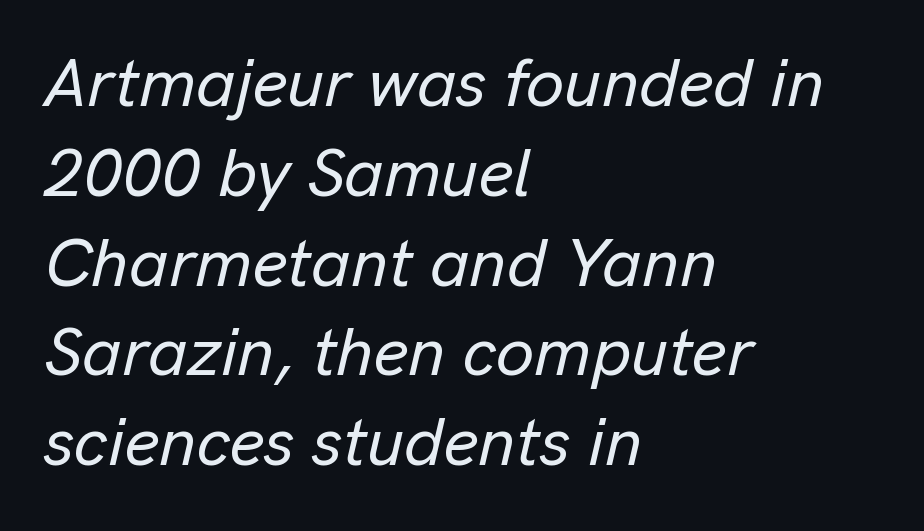
{"italic": "yes", "lean": "right", "slant_degrees": 13, "width": "normal", "stroke_contrast": "low", "x_height": "medium", "monospaced": "no", "underline": "no", "align": "left", "line_spacing": "normal", "line_spacing_ratio": 1.32, "letter_spacing": "normal", "letter_spacing_em": 0.0, "glyph_px": 68}
